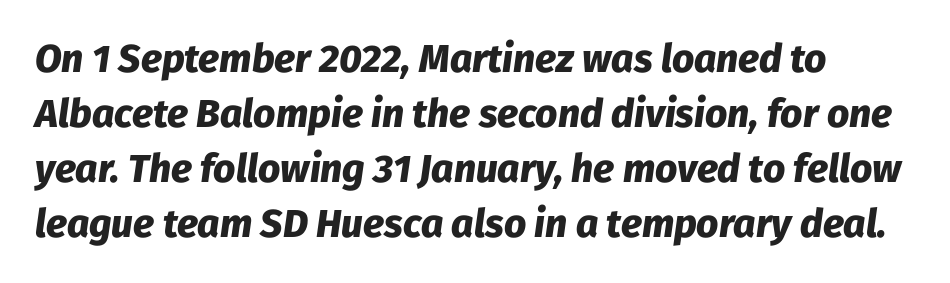
Q: Is the text bold? A: Yes.
Q: Is the text italic (slanted)? A: Yes, it leans right by about 8 degrees.
Q: Is the text underlined? A: No.
Q: How is the paragraph aligned? A: Left-aligned.
Q: Is the spacing between letters normal or unusually wide? A: Normal.
Q: Is the spacing between lines tight, normal or loose? A: Normal.
Q: Width (condensed, normal, or wide)? A: Normal.
Q: Stroke contrast? A: Low.
Q: x-height? A: Medium.
Q: Monospaced? A: No.
